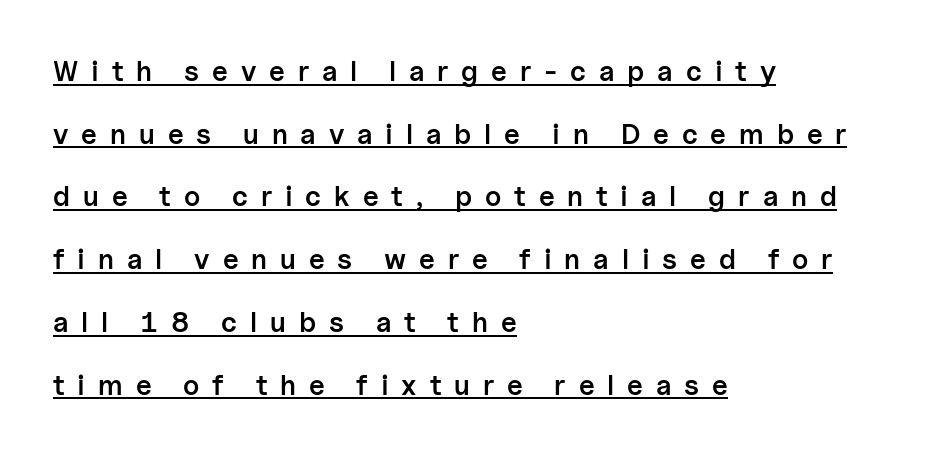
This sample has the flowing, uneven cadence of proportional lettering. A somewhat darkened texture: the type is semibold rather than bold. Serifs: no, the terminals of the letterforms are clean. Leading: increased. The lettering holds an erect, upright posture throughout.
